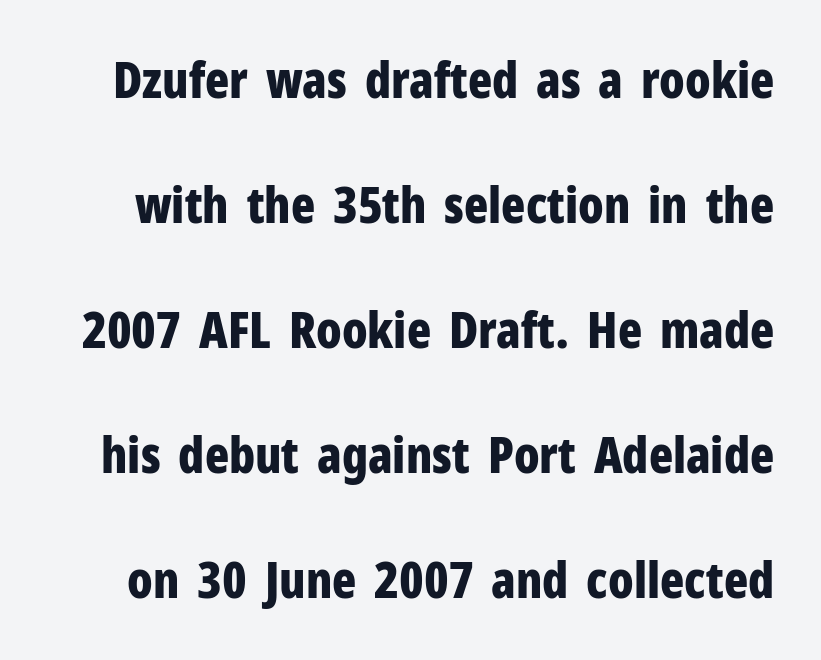
The image shows 50 px bold, condensed sans-serif type, upright; set loose line spacing (2.5x), normal letter spacing, not underlined; low stroke contrast and a medium x-height.
